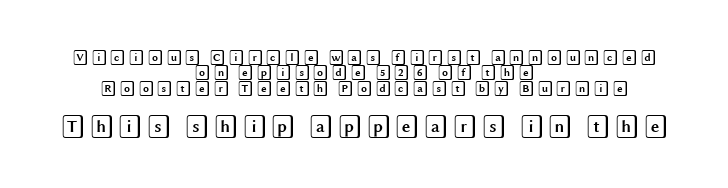
The image shows 23 px text type, upright; set centered, tight line spacing (1.02x), not underlined; the second (bottom) block is 1.53x larger.
